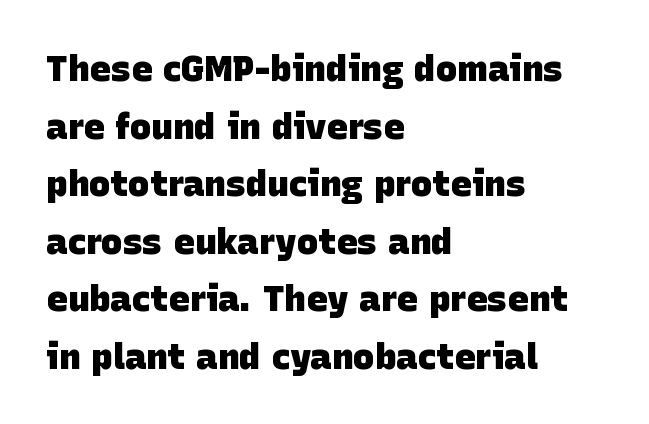
Q: Is the text bold? A: Yes.
Q: Is the typeface a serif or a sans-serif typeface? A: Sans-serif.
Q: Is the text underlined? A: No.
Q: How is the paragraph aligned? A: Left-aligned.
Q: Is the spacing between letters normal or unusually wide? A: Normal.
Q: Is the spacing between lines tight, normal or loose? A: Normal.
Q: Width (condensed, normal, or wide)? A: Normal.
Q: Stroke contrast? A: Low.
Q: x-height? A: Large.
Q: Monospaced? A: No.
